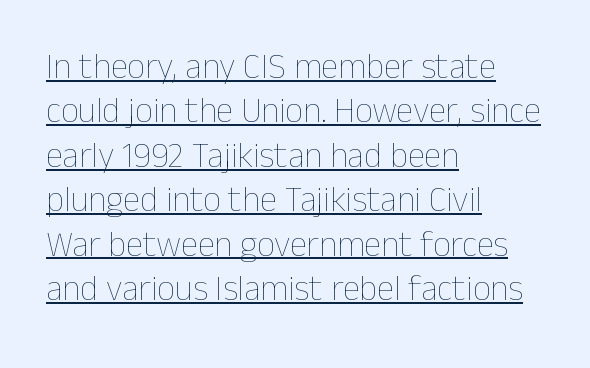
Italic: no, the glyphs are upright roman. Look at the tracking — it's just the regular setting, nothing added. Honestly, the row spacing looks completely unremarkable. These lines stack with their left ends in a neat column.
